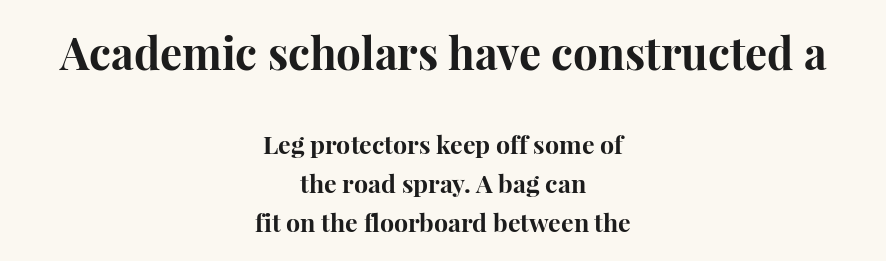
{"serif": "yes", "italic": "no", "bold": "yes", "weight": "bold", "width": "normal", "stroke_contrast": "high", "x_height": "medium", "monospaced": "no", "underline": "no", "align": "center", "line_spacing": "normal", "line_spacing_ratio": 1.56, "letter_spacing": "normal", "letter_spacing_em": 0.0, "larger_block": "first", "size_ratio": 1.76, "glyph_px": 44}
